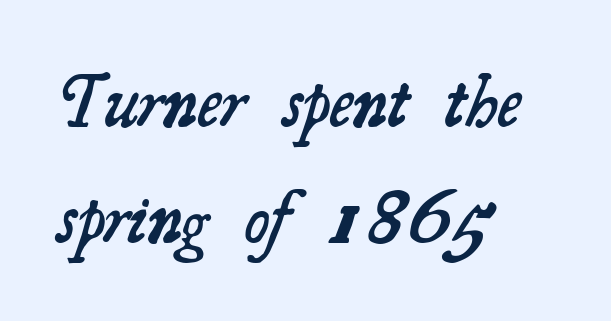
Is the letter spacing exaggerated? No — it looks like the ordinary default. Layout note: lines flush left. Here the designer chose a conventional face with non-uniform glyph widths. Set as a demibold, roughly 600 on the weight scale. Successive baselines arrive at the customary interval.
